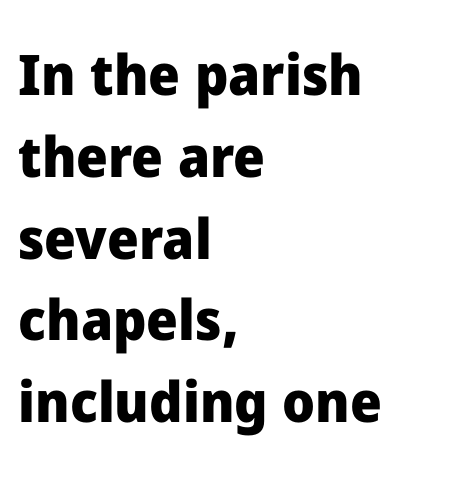
Q: Is the text bold? A: Yes.
Q: Is the text italic (slanted)? A: No, it is upright.
Q: Is the typeface a serif or a sans-serif typeface? A: Sans-serif.
Q: Is the text underlined? A: No.
Q: How is the paragraph aligned? A: Left-aligned.
Q: Is the spacing between letters normal or unusually wide? A: Normal.
Q: Is the spacing between lines tight, normal or loose? A: Normal.
Q: Width (condensed, normal, or wide)? A: Normal.
Q: Stroke contrast? A: Low.
Q: x-height? A: Medium.
Q: Monospaced? A: No.
